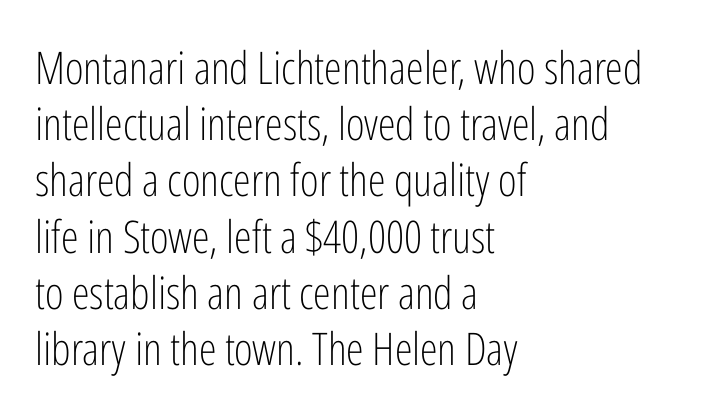
Is the stroke heavy? The answer is a plain regular-or-lighter. Here the designer chose a conventional face with non-uniform glyph widths. Look at the bottom of the vertical strokes: they stop flat, with no serifs. A typesetter would call this leading conventional body-copy spacing. The axis of the letterforms is exactly vertical. This rendering uses left alignment, leaving the right contour irregular.
